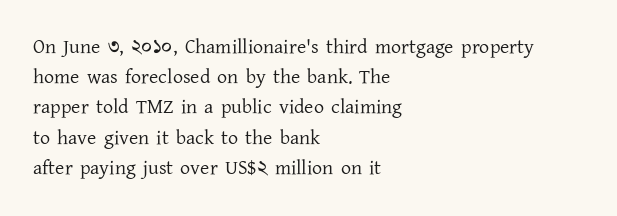
Q: Is the text bold? A: No.
Q: Is the text italic (slanted)? A: No, it is upright.
Q: Is the text underlined? A: No.
Q: How is the paragraph aligned? A: Left-aligned.
Q: Is the spacing between letters normal or unusually wide? A: Normal.
Q: Is the spacing between lines tight, normal or loose? A: Normal.
